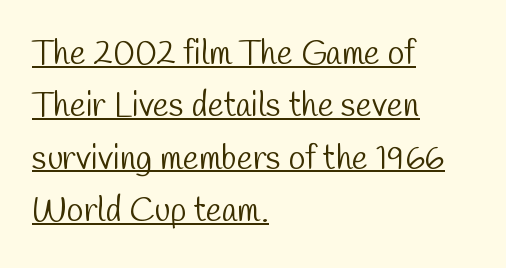
Q: Is the text bold? A: No.
Q: Is the typeface a serif or a sans-serif typeface? A: Sans-serif.
Q: Is the text underlined? A: Yes.
Q: How is the paragraph aligned? A: Left-aligned.
Q: Is the spacing between letters normal or unusually wide? A: Normal.
Q: Is the spacing between lines tight, normal or loose? A: Normal.
Q: Width (condensed, normal, or wide)? A: Condensed.
Q: Stroke contrast? A: Low.
Q: x-height? A: Medium.
Q: Monospaced? A: No.
